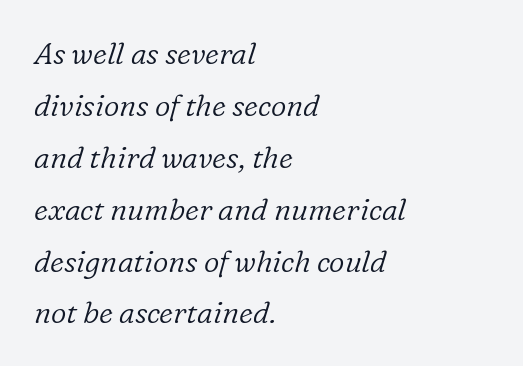
The typeface chosen for these lines features serifs. A bare baseline throughout the passage. Stems and bowls with no extra thickness — not bold. Character widths vary here, with narrow letters taking less room than wide ones. The passage shown leans; its letterforms are oblique.
